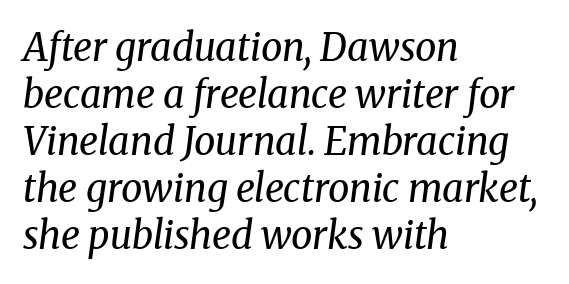
The image shows 38 px regular-weight serif type, italic (leaning right); set left-aligned, line spacing 1.24x, normal letter spacing, not underlined; medium stroke contrast and a medium x-height.
